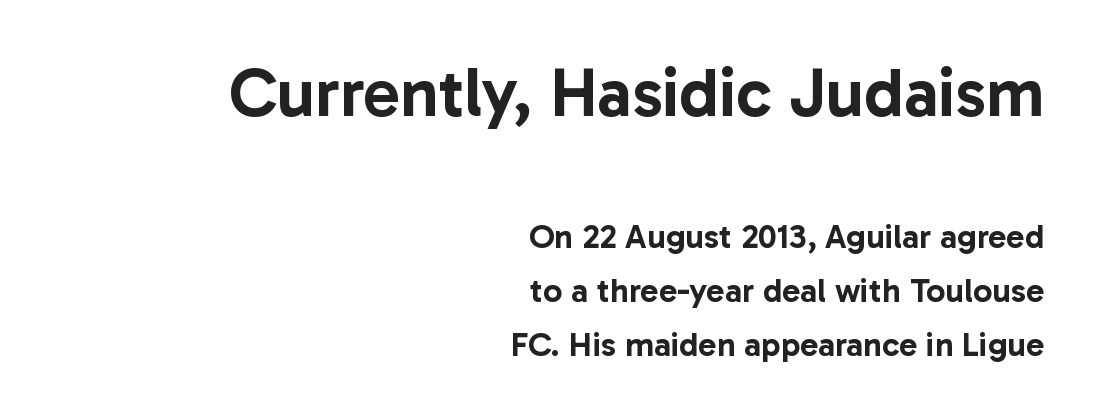
The image shows 69 px sans-serif type, upright; set right-aligned, normal line spacing (1.59x), normal letter spacing, not underlined; the first (top) block is 2.03x larger; low stroke contrast and a medium x-height.
